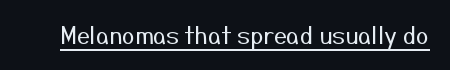
The image shows 23 px text type, upright; set normal letter spacing, underlined.
